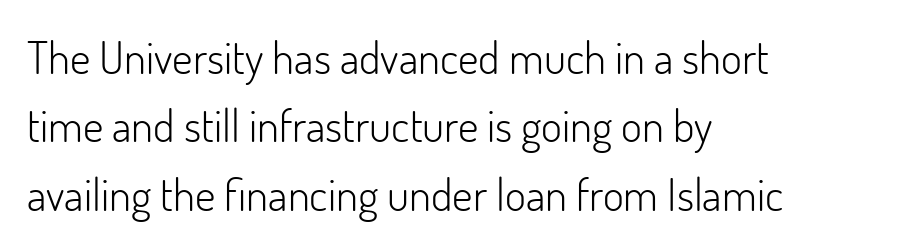
In terms of posture, this sample is upright. There is no visible air inserted between adjacent glyphs. Is there much room between lines? A standard amount, neither cramped nor airy. Think of a printed novel: that variable character pitch is what you see here.
